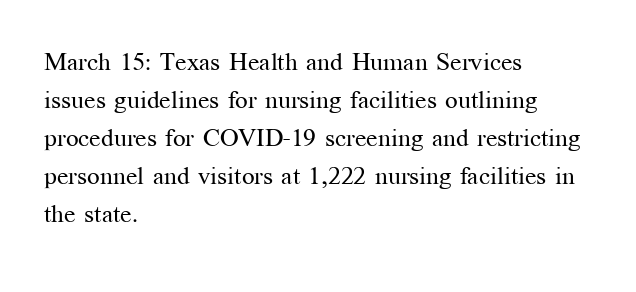
{"italic": "no", "bold": "no", "underline": "no", "align": "left", "line_spacing": "normal", "line_spacing_ratio": 1.52, "letter_spacing": "normal", "letter_spacing_em": 0.0, "glyph_px": 25}
